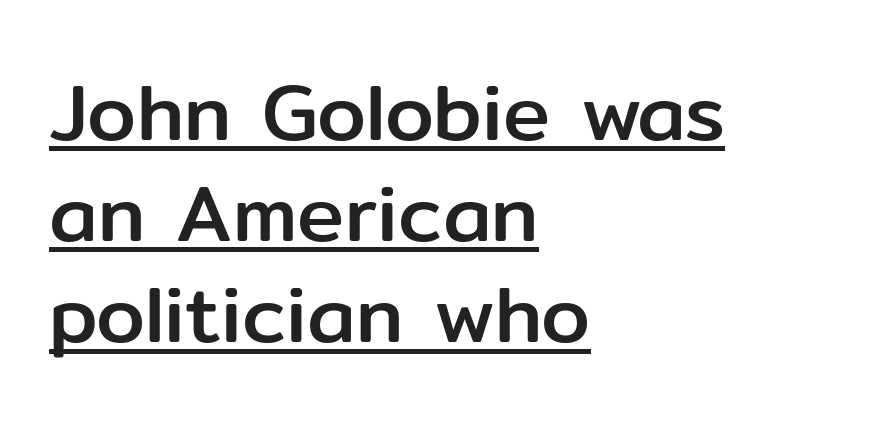
The image shows 79 px sans-serif type, upright; set left-aligned, normal line spacing (1.28x), normal letter spacing, underlined; low stroke contrast and a medium x-height.
